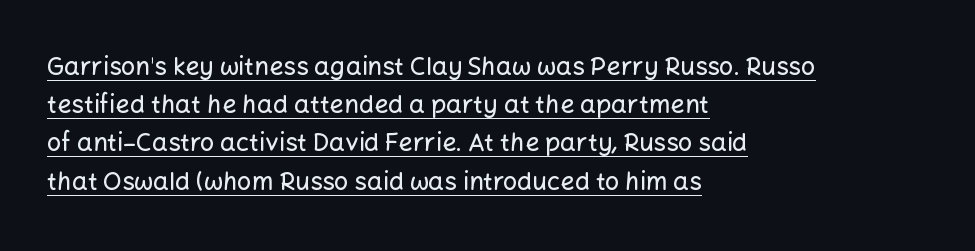
Q: Is the text italic (slanted)? A: No, it is upright.
Q: Is the text underlined? A: Yes.
Q: How is the paragraph aligned? A: Left-aligned.
Q: Is the spacing between letters normal or unusually wide? A: Normal.
Q: Is the spacing between lines tight, normal or loose? A: Normal.
